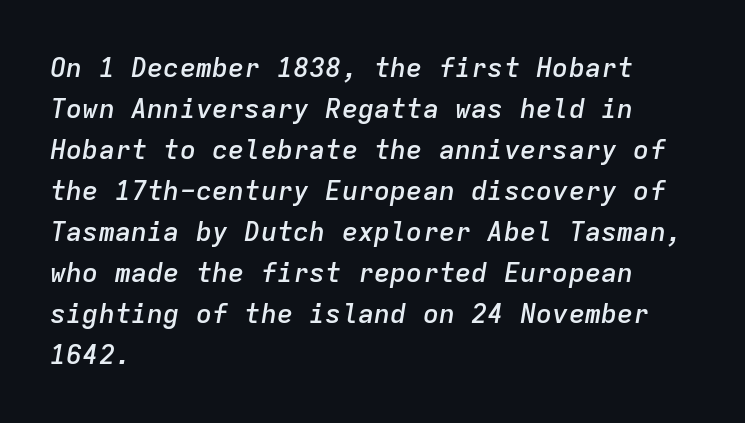
The image shows 27 px text type, italic (leaning right); set left-aligned, normal line spacing (1.52x), normal letter spacing, not underlined.
